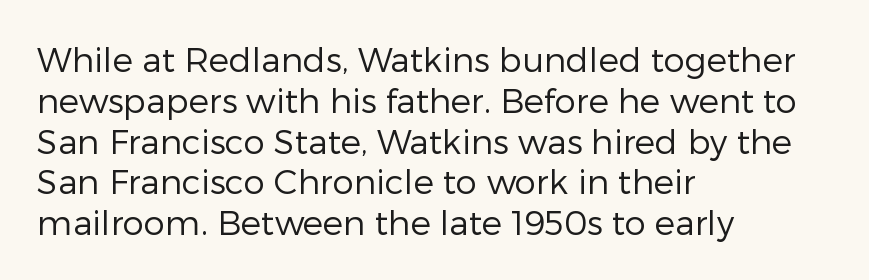
The image shows 34 px regular-weight sans-serif type, upright; set left-aligned, line spacing 1.2x, normal letter spacing, not underlined; low stroke contrast and a medium x-height.
